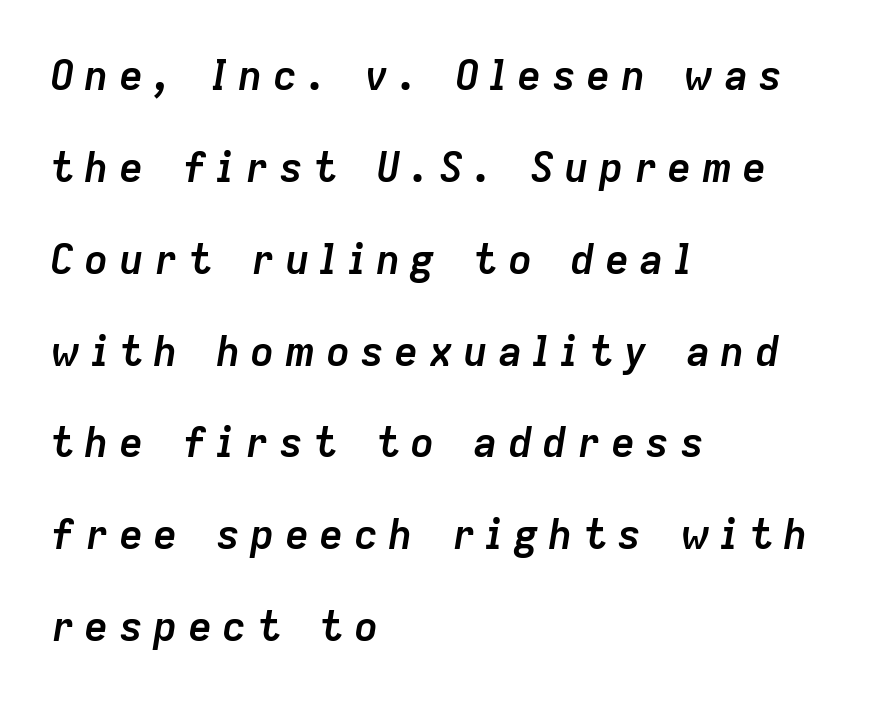
In terms of leading, this rendering errs on the spacious side. A clean baseline with only descenders dipping below it. A typesetter would call this proportional, since set widths differ per character. Emphasis by weight is at full strength: bold. The setting favours the left margin, as ordinary paragraphs usually do. Compared with ordinary roman type, these characters are visibly tilted.
